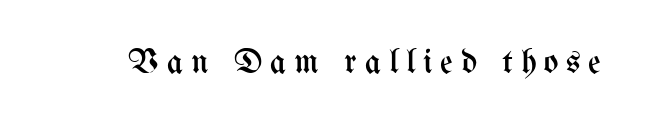
{"italic": "no", "bold": "no", "weight": "regular", "width": "condensed", "stroke_contrast": "medium", "x_height": "medium", "monospaced": "no", "underline": "no", "letter_spacing": "wide", "letter_spacing_em": 0.22, "glyph_px": 35}
